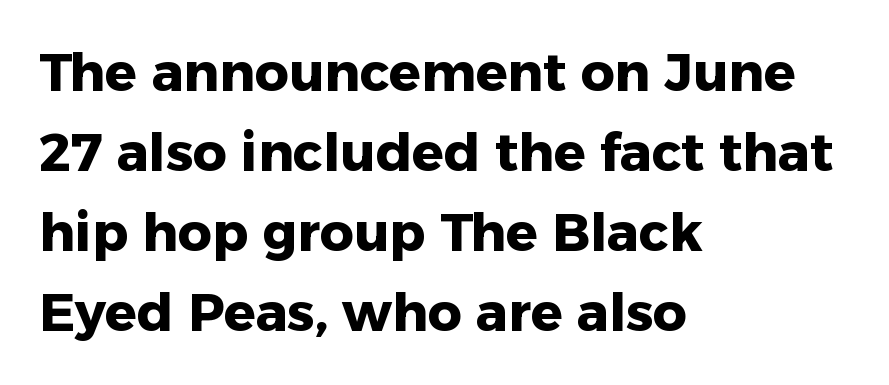
The image shows 53 px heavy sans-serif type, upright; set left-aligned, normal line spacing (1.51x), normal letter spacing, not underlined; low stroke contrast and a medium x-height.
